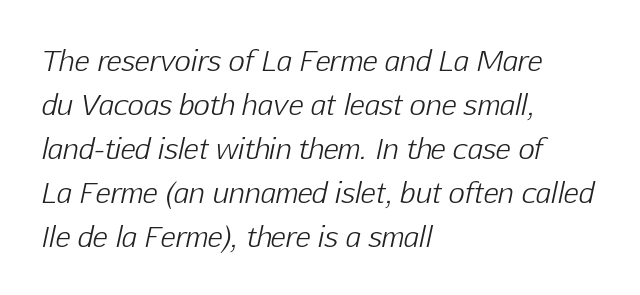
The image shows 28 px light type, italic (leaning right); set left-aligned, normal line spacing (1.57x), normal letter spacing, not underlined; low stroke contrast and a medium x-height.
